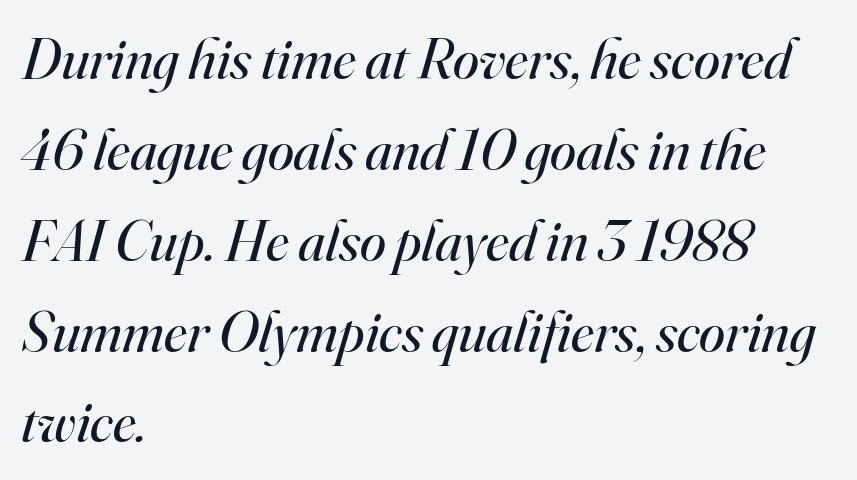
The image shows 59 px regular-weight serif type, italic (leaning right); set left-aligned, normal line spacing (1.54x), normal letter spacing, not underlined; high stroke contrast and a small x-height.
